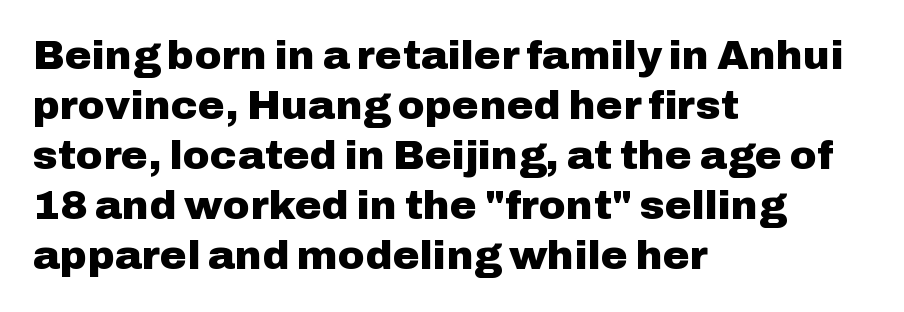
{"serif": "no", "italic": "no", "bold": "yes", "weight": "heavy", "width": "normal", "stroke_contrast": "low", "x_height": "medium", "monospaced": "no", "underline": "no", "align": "left", "line_spacing_ratio": 1.22, "letter_spacing": "normal", "letter_spacing_em": 0.0, "glyph_px": 41}
